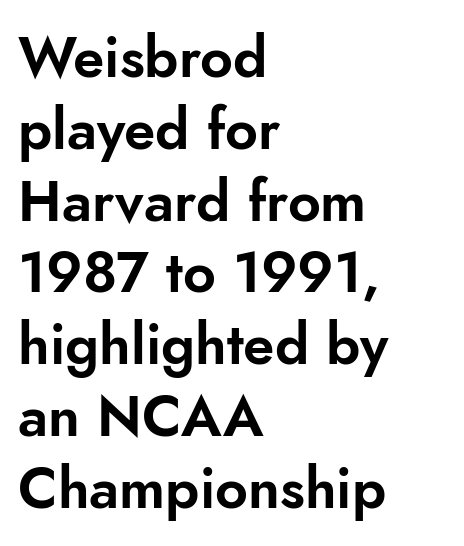
The image shows 57 px sans-serif type, upright; set left-aligned, normal line spacing (1.26x), normal letter spacing, not underlined; low stroke contrast and a small x-height.
